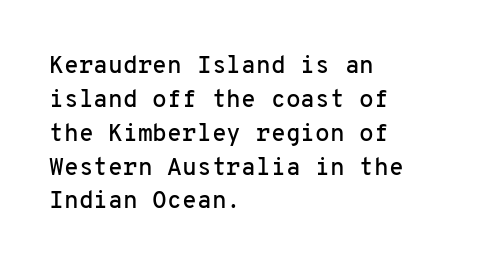
{"italic": "no", "underline": "no", "align": "left", "line_spacing": "normal", "line_spacing_ratio": 1.41, "letter_spacing": "normal", "letter_spacing_em": 0.0, "glyph_px": 24}
